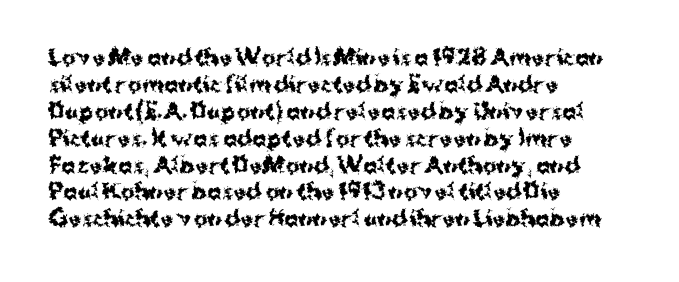
Which margin do the lines hug? The left one — the right edge is uneven. The foot of each line stays bare and open. Strokes here are thick enough to call this a true bold. Does the lettering tilt? It doesn't — this is upright. You could call the tracking neutral — neither tight nor loose. Interline gaps are of average width in this sample.
